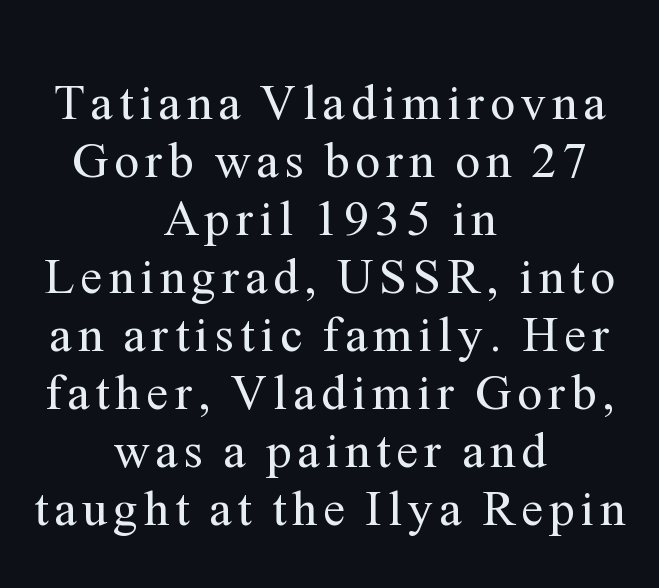
Q: Is the text bold? A: No.
Q: Is the text italic (slanted)? A: No, it is upright.
Q: Is the typeface a serif or a sans-serif typeface? A: Serif.
Q: Is the text underlined? A: No.
Q: How is the paragraph aligned? A: Centered.
Q: Width (condensed, normal, or wide)? A: Normal.
Q: Stroke contrast? A: Medium.
Q: x-height? A: Medium.
Q: Monospaced? A: No.
